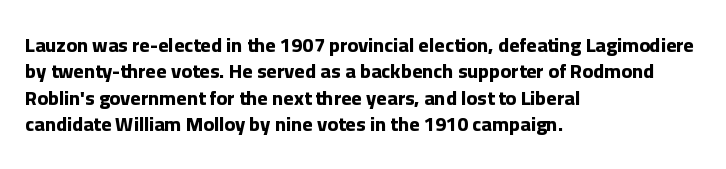
{"italic": "no", "bold": "yes", "underline": "no", "align": "left", "line_spacing": "normal", "line_spacing_ratio": 1.32, "letter_spacing": "normal", "letter_spacing_em": 0.0, "glyph_px": 20}
